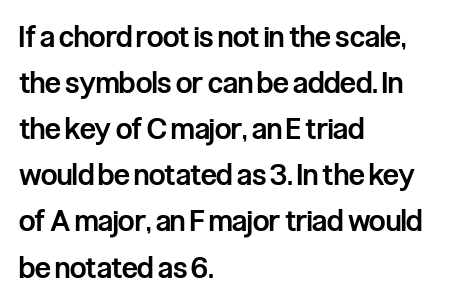
Note the varied advance widths — an 'i' is clearly narrower than an 'm'. These lines are composed in type without serifs. Designer's note — italics off, roman on. Reading down the block, your eye returns to a fixed left position each line. The designer left line spacing at the default.
